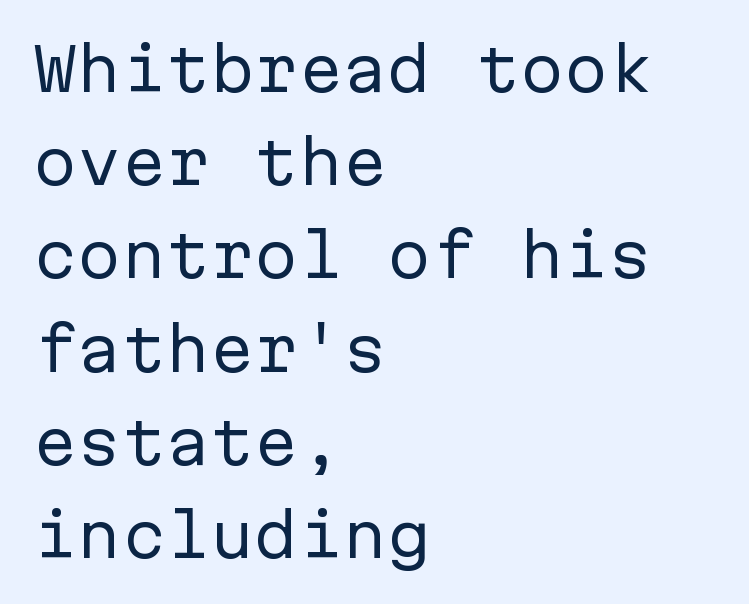
The image shows 59 px regular-weight sans-serif type, upright, monospaced; set left-aligned, normal line spacing (1.58x), normal letter spacing, not underlined; low stroke contrast and a medium x-height.
